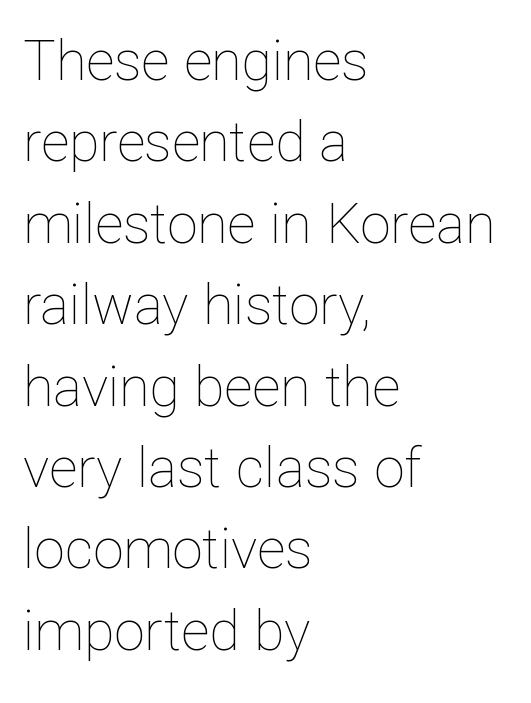
Students, observe: this is what conventionally led text looks like. Is this a fixed-width face? No — the glyphs have proportional, varying widths. This reads as an unemphasized weight, regular at the heaviest. Tracking value appears to be zero — textbook default spacing. The space directly below the letters is spotless. Quick note: not italic, upright.
